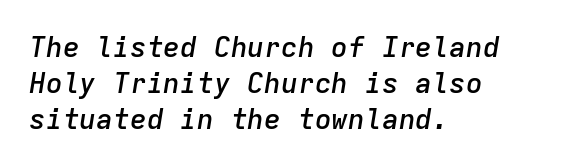
{"italic": "yes", "lean": "right", "slant_degrees": 9, "bold": "semi", "weight": "semibold", "width": "normal", "stroke_contrast": "low", "x_height": "medium", "monospaced": "yes", "underline": "no", "align": "left", "line_spacing": "normal", "line_spacing_ratio": 1.29, "letter_spacing": "normal", "letter_spacing_em": 0.0, "glyph_px": 28}
